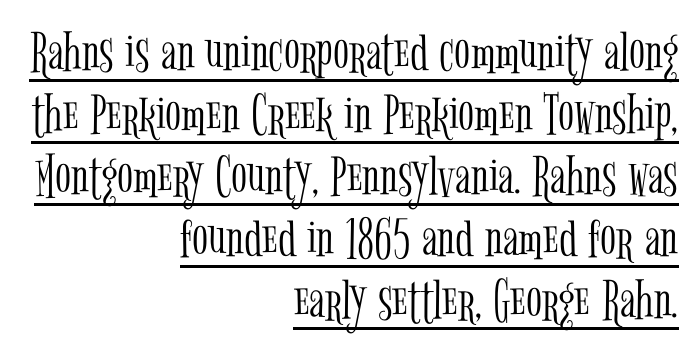
Q: Is the text bold? A: No.
Q: Is the text italic (slanted)? A: No, it is upright.
Q: Is the typeface a serif or a sans-serif typeface? A: Serif.
Q: Is the text underlined? A: Yes.
Q: How is the paragraph aligned? A: Right-aligned.
Q: Is the spacing between letters normal or unusually wide? A: Normal.
Q: Is the spacing between lines tight, normal or loose? A: Tight.
Q: Width (condensed, normal, or wide)? A: Condensed.
Q: Stroke contrast? A: Low.
Q: x-height? A: Medium.
Q: Monospaced? A: No.
